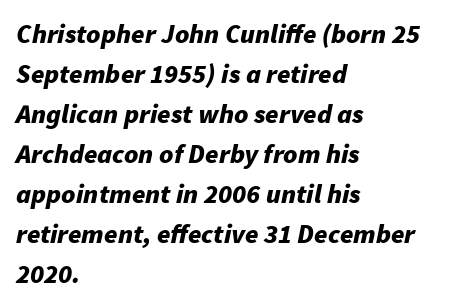
The image shows 27 px bold type, italic (leaning right); set left-aligned, normal line spacing (1.48x), normal letter spacing, not underlined.
